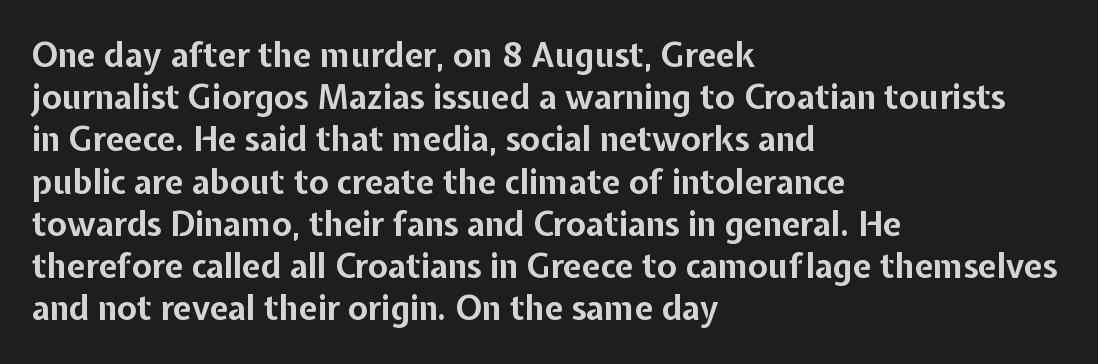
Q: Is the text bold? A: Yes.
Q: Is the text italic (slanted)? A: No, it is upright.
Q: Is the typeface a serif or a sans-serif typeface? A: Sans-serif.
Q: Is the text underlined? A: No.
Q: How is the paragraph aligned? A: Left-aligned.
Q: Is the spacing between letters normal or unusually wide? A: Normal.
Q: Is the spacing between lines tight, normal or loose? A: Normal.
Q: Width (condensed, normal, or wide)? A: Normal.
Q: Stroke contrast? A: Low.
Q: x-height? A: Medium.
Q: Monospaced? A: No.
